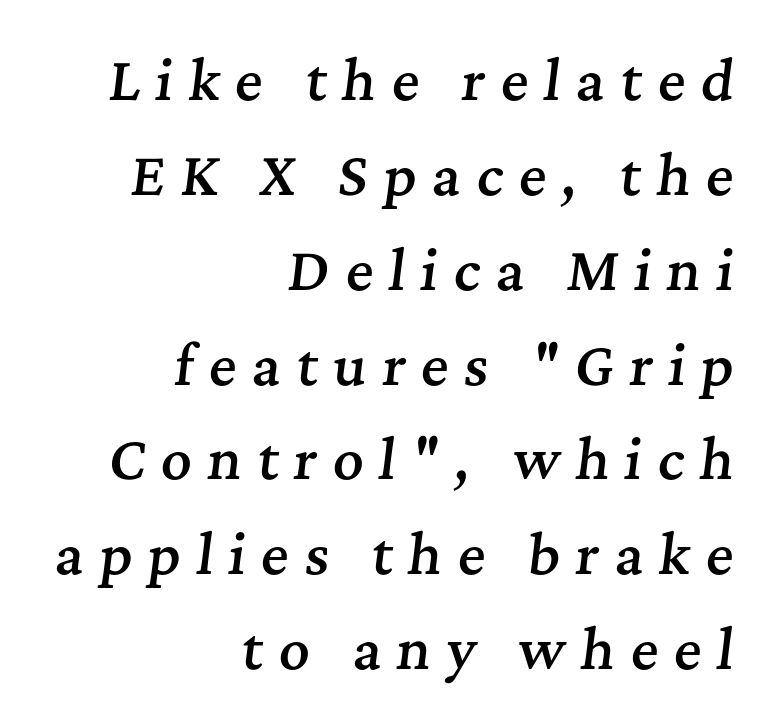
Typeset ragged left — the right edge is the straight one. The face used here has a pronounced slope to its letters. Type without underlining. Caption: expanded tracking, letters set apart.
